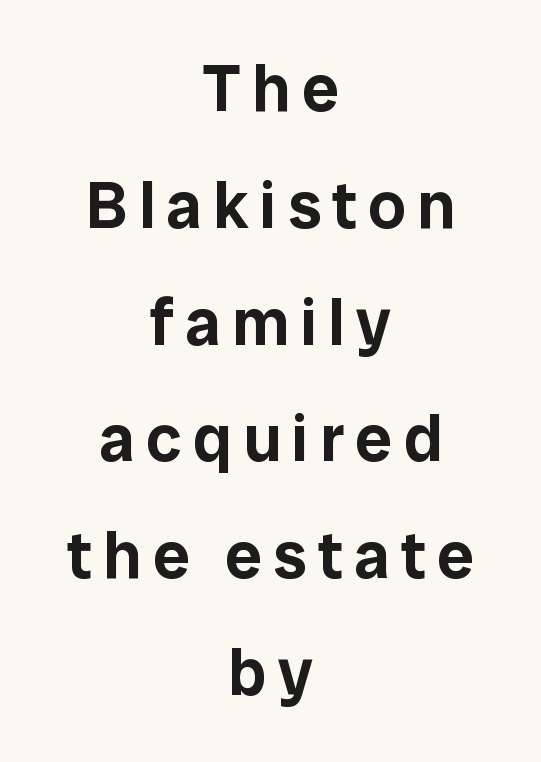
Serifs: no, the terminals of the letterforms are clean. The setting favours the middle, as headings and verse often do. You could not count columns in this text — the font is proportionally spaced. These lines were composed using upright roman letters.
